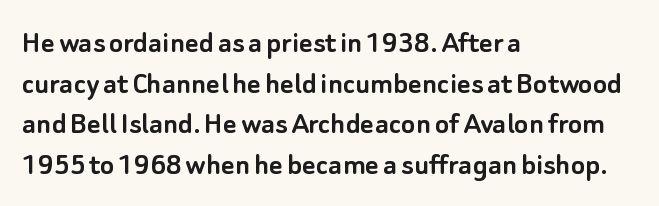
The image shows 33 px sans-serif type, upright; set left-aligned, line spacing 1.23x, normal letter spacing, not underlined; low stroke contrast and a small x-height.
